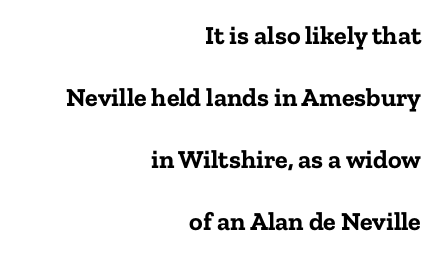
Q: Is the text bold? A: Yes.
Q: Is the text italic (slanted)? A: No, it is upright.
Q: Is the text underlined? A: No.
Q: How is the paragraph aligned? A: Right-aligned.
Q: Is the spacing between letters normal or unusually wide? A: Normal.
Q: Is the spacing between lines tight, normal or loose? A: Loose.
